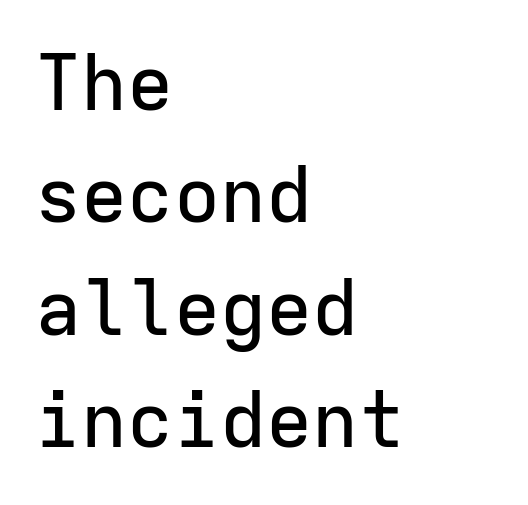
Q: Is the text italic (slanted)? A: No, it is upright.
Q: Is the typeface a serif or a sans-serif typeface? A: Sans-serif.
Q: Is the text underlined? A: No.
Q: How is the paragraph aligned? A: Left-aligned.
Q: Is the spacing between letters normal or unusually wide? A: Normal.
Q: Is the spacing between lines tight, normal or loose? A: Normal.
Q: Width (condensed, normal, or wide)? A: Normal.
Q: Stroke contrast? A: Low.
Q: x-height? A: Medium.
Q: Monospaced? A: Yes.
